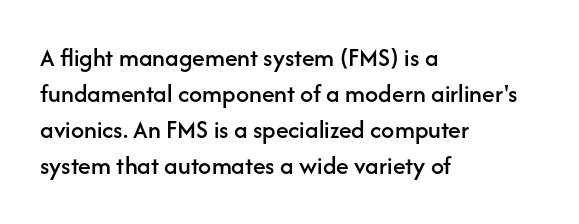
Q: Is the text italic (slanted)? A: No, it is upright.
Q: Is the text underlined? A: No.
Q: How is the paragraph aligned? A: Left-aligned.
Q: Is the spacing between letters normal or unusually wide? A: Normal.
Q: Is the spacing between lines tight, normal or loose? A: Normal.
